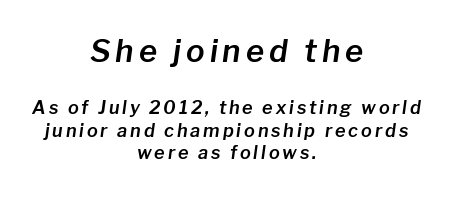
{"italic": "yes", "lean": "right", "slant_degrees": 8, "width": "normal", "stroke_contrast": "low", "x_height": "medium", "monospaced": "no", "underline": "no", "align": "center", "line_spacing": "normal", "line_spacing_ratio": 1.26, "larger_block": "first", "size_ratio": 1.72, "glyph_px": 31}
